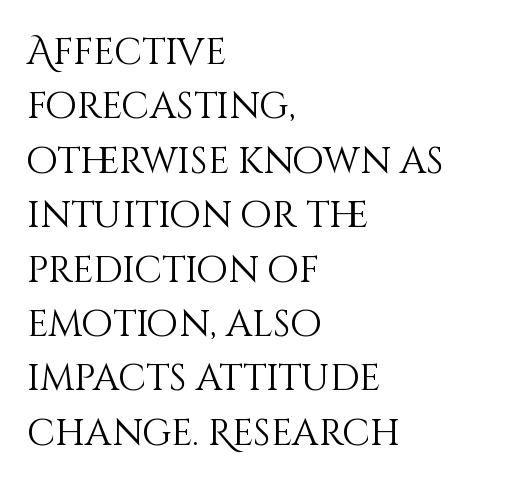
Q: Is the text bold? A: No.
Q: Is the text italic (slanted)? A: No, it is upright.
Q: Is the text underlined? A: No.
Q: How is the paragraph aligned? A: Left-aligned.
Q: Is the spacing between letters normal or unusually wide? A: Normal.
Q: Is the spacing between lines tight, normal or loose? A: Normal.
Q: Width (condensed, normal, or wide)? A: Normal.
Q: Stroke contrast? A: Medium.
Q: x-height? A: Large.
Q: Monospaced? A: No.
